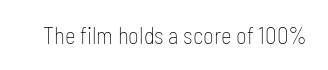
The image shows 23 px text type, upright; set normal letter spacing, not underlined.
